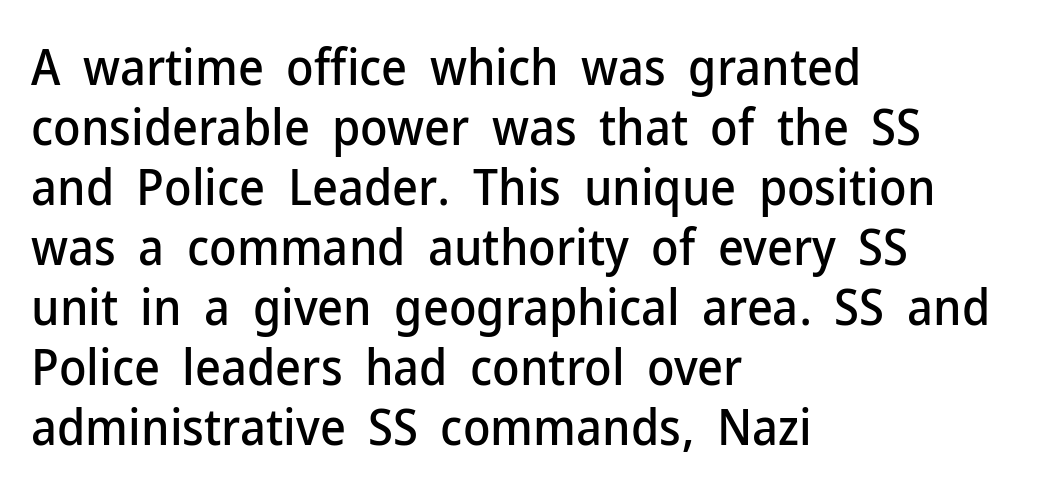
{"serif": "no", "italic": "no", "width": "normal", "stroke_contrast": "low", "x_height": "medium", "monospaced": "no", "underline": "no", "align": "left", "line_spacing_ratio": 1.2, "letter_spacing": "normal", "letter_spacing_em": 0.0, "glyph_px": 50}
